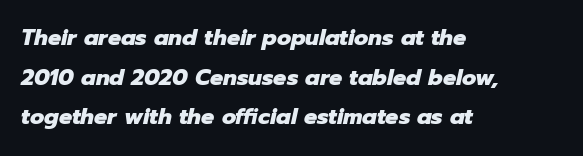
The image shows 22 px bold type, italic (leaning right); set left-aligned, line spacing 1.8x, normal letter spacing, not underlined.
